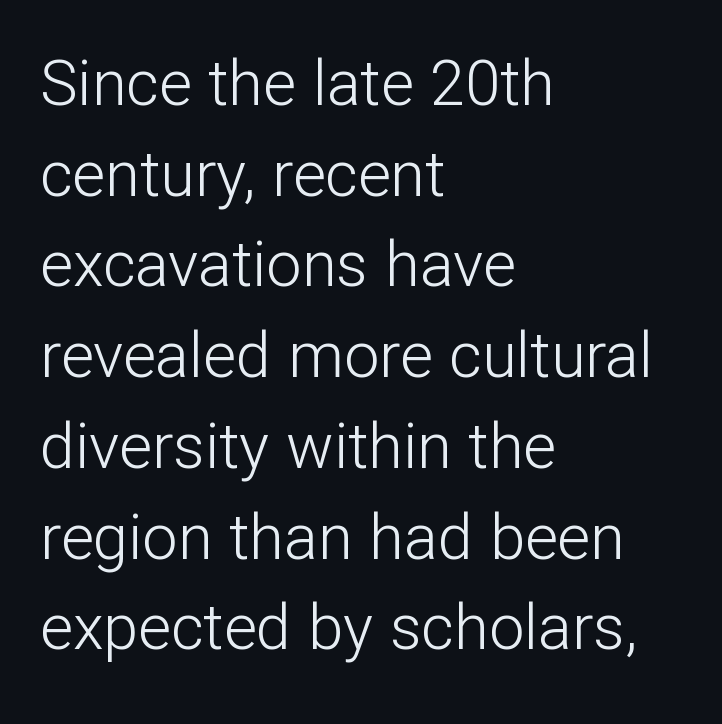
The image shows 63 px light sans-serif type, upright; set left-aligned, normal line spacing (1.44x), normal letter spacing, not underlined; low stroke contrast and a medium x-height.
